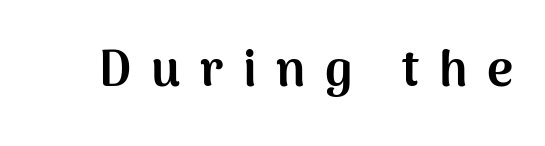
Q: Is the text bold? A: Yes.
Q: Is the text italic (slanted)? A: No, it is upright.
Q: Is the typeface a serif or a sans-serif typeface? A: Sans-serif.
Q: Is the text underlined? A: No.
Q: Is the spacing between letters normal or unusually wide? A: Unusually wide.
Q: Width (condensed, normal, or wide)? A: Normal.
Q: Stroke contrast? A: Medium.
Q: x-height? A: Medium.
Q: Monospaced? A: No.
